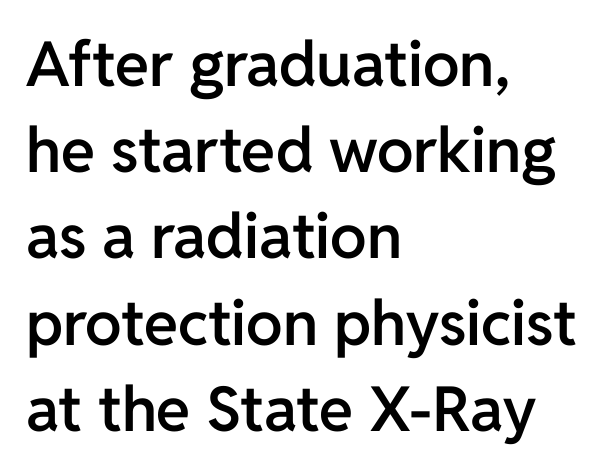
Q: Is the text bold? A: Semi-bold.
Q: Is the text italic (slanted)? A: No, it is upright.
Q: Is the typeface a serif or a sans-serif typeface? A: Sans-serif.
Q: Is the text underlined? A: No.
Q: How is the paragraph aligned? A: Left-aligned.
Q: Is the spacing between letters normal or unusually wide? A: Normal.
Q: Is the spacing between lines tight, normal or loose? A: Normal.
Q: Width (condensed, normal, or wide)? A: Normal.
Q: Stroke contrast? A: Low.
Q: x-height? A: Medium.
Q: Monospaced? A: No.
